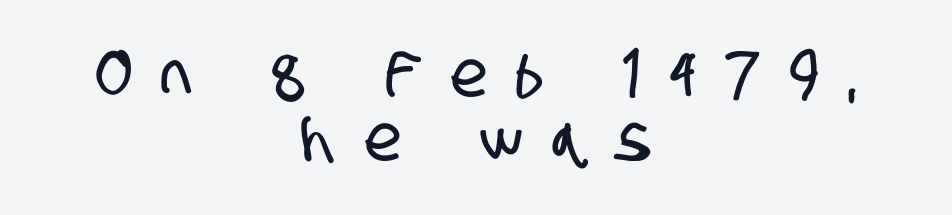
Q: Is the typeface a serif or a sans-serif typeface? A: Sans-serif.
Q: Is the text underlined? A: No.
Q: How is the paragraph aligned? A: Centered.
Q: Is the spacing between letters normal or unusually wide? A: Unusually wide.
Q: Is the spacing between lines tight, normal or loose? A: Tight.
Q: Width (condensed, normal, or wide)? A: Condensed.
Q: Stroke contrast? A: Low.
Q: x-height? A: Large.
Q: Monospaced? A: No.
